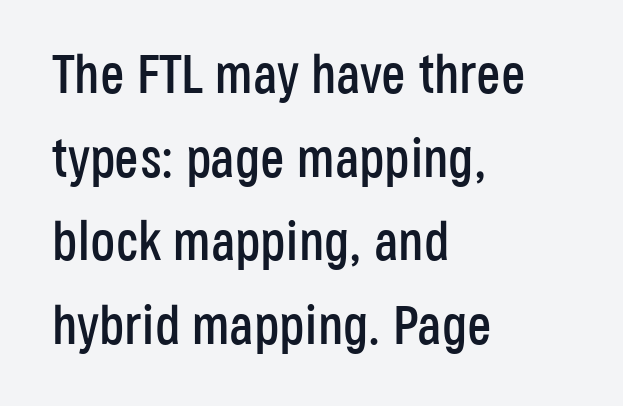
{"serif": "no", "italic": "no", "width": "condensed", "stroke_contrast": "low", "x_height": "large", "monospaced": "no", "underline": "no", "align": "left", "line_spacing": "normal", "line_spacing_ratio": 1.52, "letter_spacing": "normal", "letter_spacing_em": 0.0, "glyph_px": 55}
